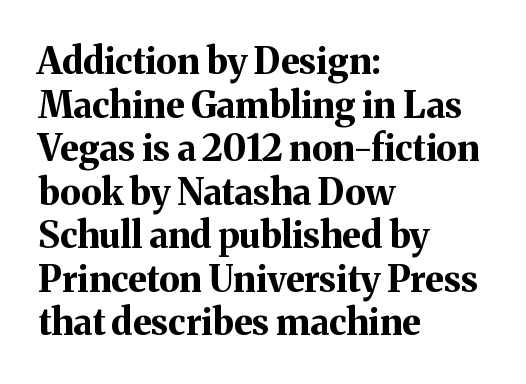
Is this a fixed-width face? No — the glyphs have proportional, varying widths. The face used here is rendered with its standard letterfit. The type family on display is of the serif kind. Alignment: flush left. Nobody drew a line under any word here.
